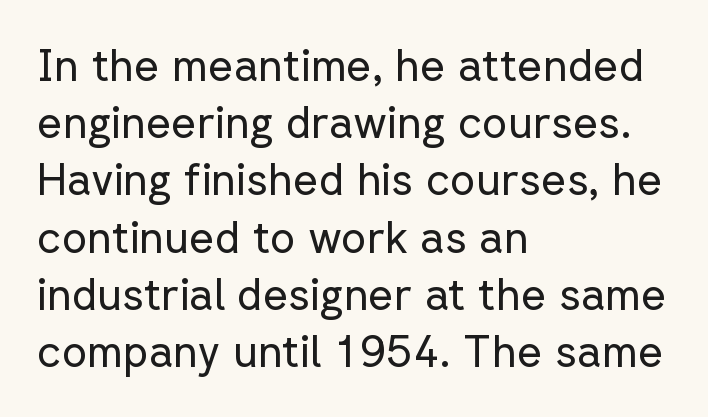
{"serif": "no", "italic": "no", "bold": "no", "weight": "regular", "width": "normal", "stroke_contrast": "low", "x_height": "medium", "monospaced": "no", "underline": "no", "align": "left", "line_spacing": "normal", "line_spacing_ratio": 1.3, "letter_spacing": "normal", "letter_spacing_em": 0.0, "glyph_px": 44}
